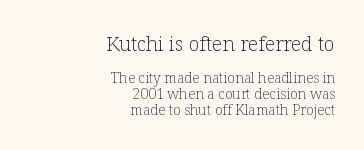
Just letters on the line, the space beneath them empty. Right-aligned paragraph, ragged on the left. Reading top to bottom, the characters get smaller at the block break. What's the leading like? Squeezed, with rows nearly overlapping. It's the straight-up-and-down kind of type.
